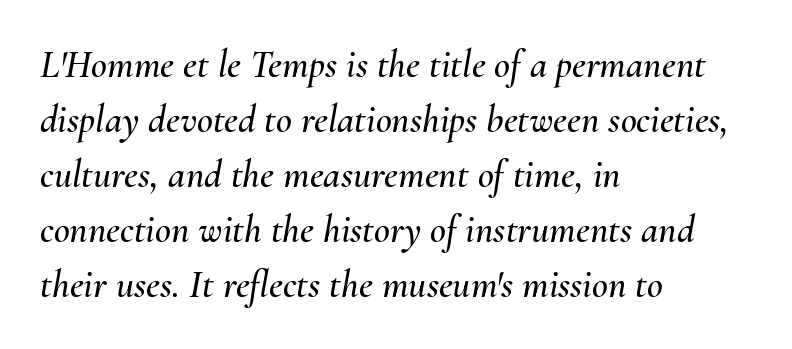
Q: Is the text italic (slanted)? A: Yes, it leans right by about 10 degrees.
Q: Is the text underlined? A: No.
Q: How is the paragraph aligned? A: Left-aligned.
Q: Is the spacing between letters normal or unusually wide? A: Normal.
Q: Is the spacing between lines tight, normal or loose? A: Normal.
Q: Width (condensed, normal, or wide)? A: Normal.
Q: Stroke contrast? A: Medium.
Q: x-height? A: Small.
Q: Monospaced? A: No.
